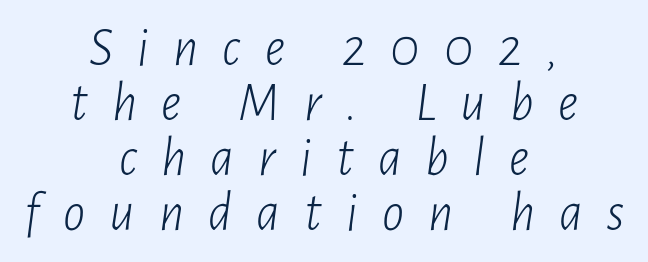
{"italic": "yes", "lean": "right", "slant_degrees": 7, "bold": "no", "weight": "light", "width": "condensed", "stroke_contrast": "low", "x_height": "medium", "monospaced": "no", "underline": "no", "align": "center", "line_spacing": "tight", "line_spacing_ratio": 1.0, "letter_spacing": "wide", "letter_spacing_em": 0.44, "glyph_px": 55}
